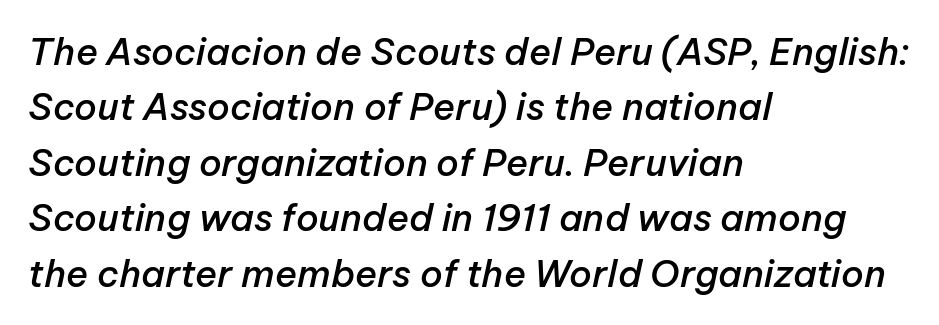
The letters are semibold — heavier than regular but short of a full bold. The ragged edge is on the right, which tells us the setting is flush left. If you drew a line through each stem, it would be angled. Rows of type keep a routine distance in the vertical direction.
